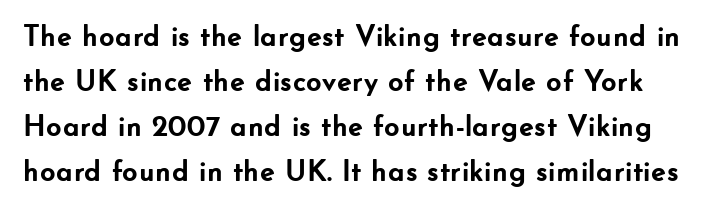
The image shows 30 px semibold sans-serif type, upright; set normal line spacing (1.5x), normal letter spacing, not underlined; low stroke contrast and a small x-height.
